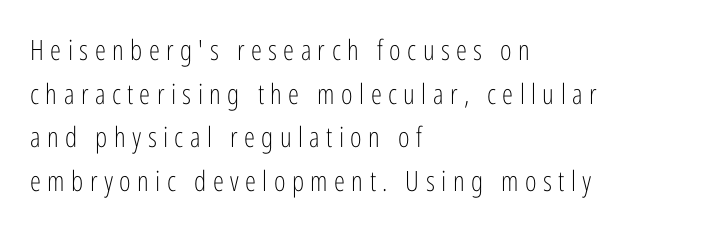
Unlike italic type, these characters show no tilt at all. Look at the bottom of the vertical strokes: they stop flat, with no serifs. The passage shown is not underscored anywhere. The letterforms stand isolated, each surrounded by extra space. Horizontally, the lines are justified to the leading edge only. Think of a printed novel: that variable character pitch is what you see here.
